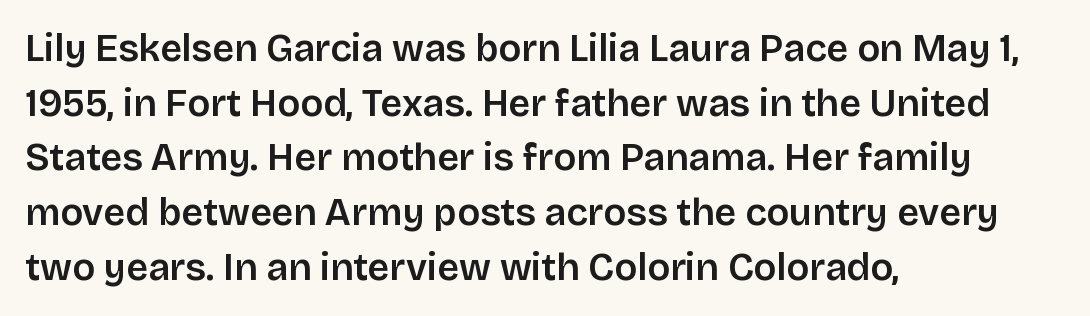
Q: Is the text italic (slanted)? A: No, it is upright.
Q: Is the typeface a serif or a sans-serif typeface? A: Sans-serif.
Q: Is the text underlined? A: No.
Q: How is the paragraph aligned? A: Left-aligned.
Q: Is the spacing between letters normal or unusually wide? A: Normal.
Q: Is the spacing between lines tight, normal or loose? A: Normal.
Q: Width (condensed, normal, or wide)? A: Normal.
Q: Stroke contrast? A: Low.
Q: x-height? A: Large.
Q: Monospaced? A: No.
